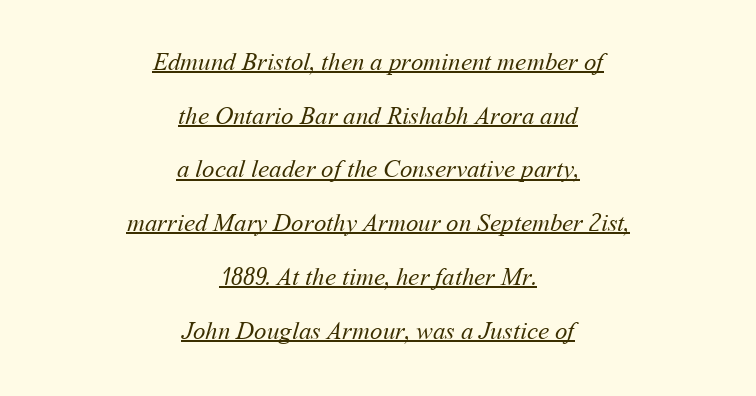
The passage shown has conventional tracking throughout. Where is the straight margin? There isn't one; the lines are centered. These glyphs show unthickened strokes, regular width or finer. This block would shrink considerably if given ordinary leading; it's expanded now. Each line of the rendering has a horizontal stroke beneath the glyphs.
